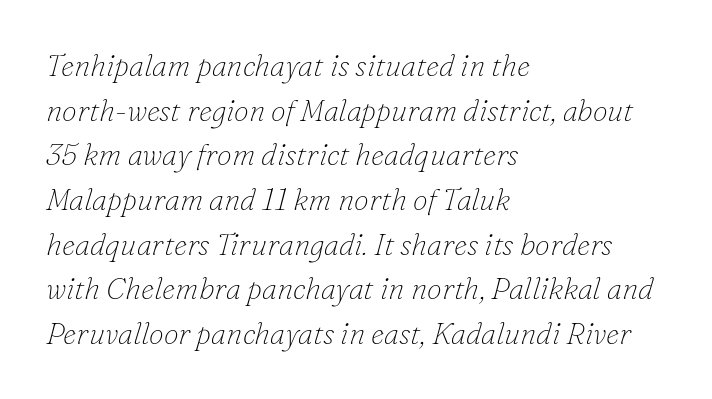
The image shows 30 px thin serif type, italic (leaning right); set left-aligned, normal line spacing (1.49x), normal letter spacing, not underlined; low stroke contrast and a small x-height.
